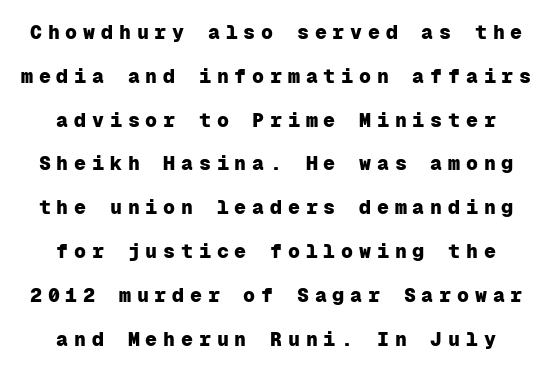
Does the leading feel generous? Absolutely, it's lavish. The letters are spread apart with noticeably loose tracking. No italicization has been applied; the sample stays upright. Only glyphs here, with clear space below each row. Heavy, bold letterforms.
